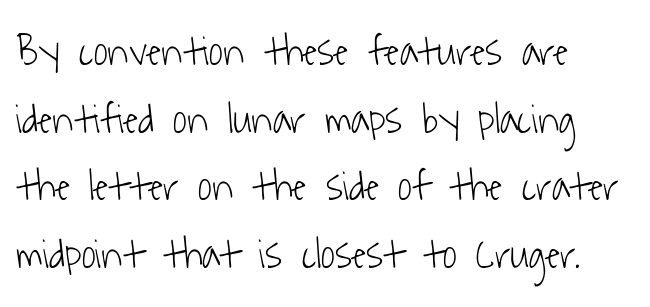
{"serif": "no", "bold": "no", "weight": "light", "width": "condensed", "stroke_contrast": "low", "x_height": "medium", "monospaced": "no", "underline": "no", "align": "left", "line_spacing": "normal", "line_spacing_ratio": 1.57, "letter_spacing": "normal", "letter_spacing_em": 0.0, "glyph_px": 43}
